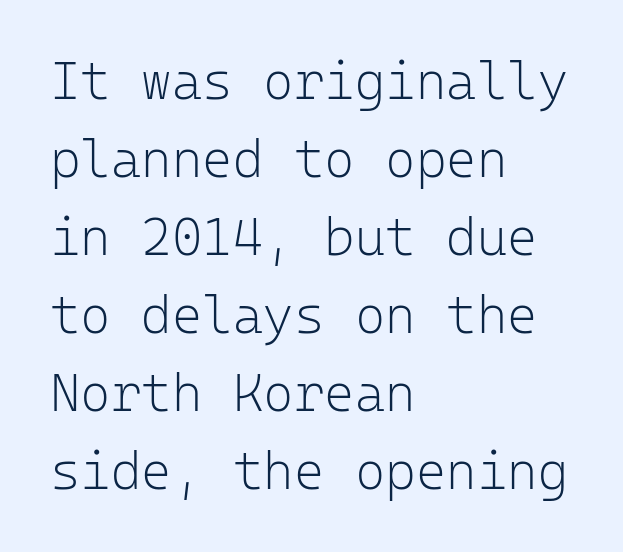
{"serif": "no", "italic": "no", "bold": "no", "weight": "light", "width": "normal", "stroke_contrast": "low", "x_height": "medium", "monospaced": "yes", "underline": "no", "align": "left", "line_spacing": "normal", "line_spacing_ratio": 1.5, "letter_spacing": "normal", "letter_spacing_em": 0.0, "glyph_px": 52}
